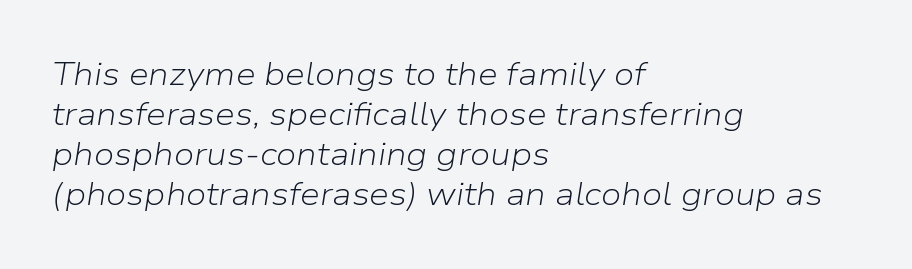
It's the slanting kind of type. Note the varied advance widths — an 'i' is clearly narrower than an 'm'. Leftover space on each line is placed entirely after the last word. Heaviness? Minimal to ordinary, like unemphasized prose. Just letters on the line, the space beneath them empty. Tracking here is standard; glyphs follow each other at the usual distance.
